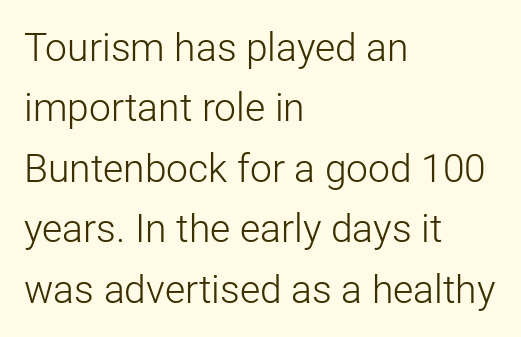
The image shows 39 px light sans-serif type, upright; set left-aligned, normal line spacing (1.55x), normal letter spacing, not underlined; low stroke contrast and a medium x-height.
